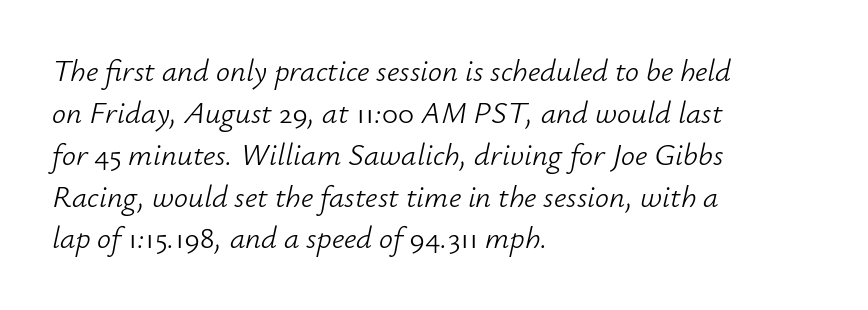
The image shows 31 px light type, italic (leaning right); set left-aligned, normal line spacing (1.35x), normal letter spacing, not underlined; low stroke contrast and a small x-height.
